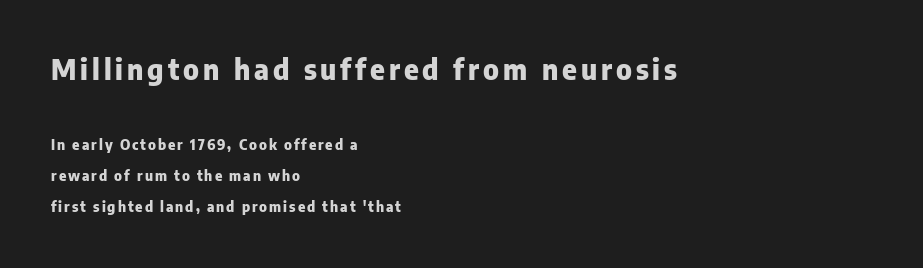
The image shows 28 px heavy sans-serif type, upright; set left-aligned, loose line spacing (2.21x), not underlined; the first (top) block is 2.0x larger; low stroke contrast and a medium x-height.
